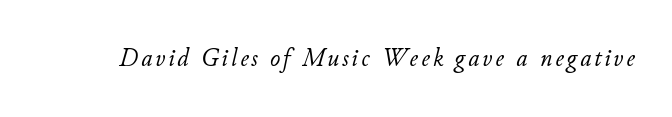
Underlining? Definitely not there. Stroke thickness stays within the range of a standard reading face or lighter. When letters slant like this, we call the style italic.
